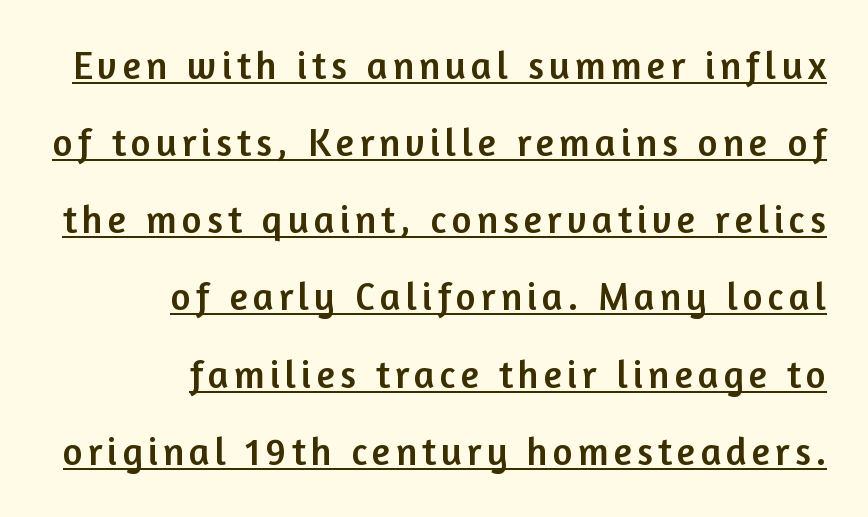
The image shows 38 px sans-serif type, upright; set right-aligned, loose line spacing (2.03x), underlined; low stroke contrast and a medium x-height.
